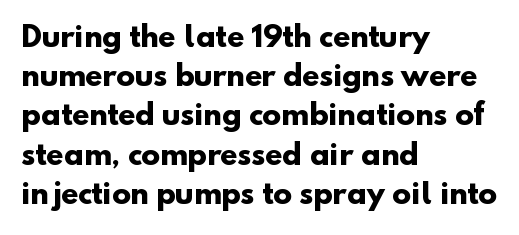
Q: Is the text bold? A: Yes.
Q: Is the typeface a serif or a sans-serif typeface? A: Sans-serif.
Q: Is the text underlined? A: No.
Q: How is the paragraph aligned? A: Left-aligned.
Q: Is the spacing between letters normal or unusually wide? A: Normal.
Q: Is the spacing between lines tight, normal or loose? A: Normal.
Q: Width (condensed, normal, or wide)? A: Normal.
Q: Stroke contrast? A: Low.
Q: x-height? A: Small.
Q: Monospaced? A: No.
